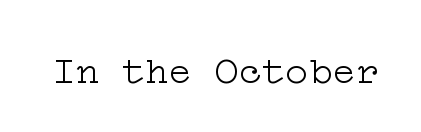
The image shows 39 px light, wide serif type, upright; set normal letter spacing, not underlined; low stroke contrast and a medium x-height.
